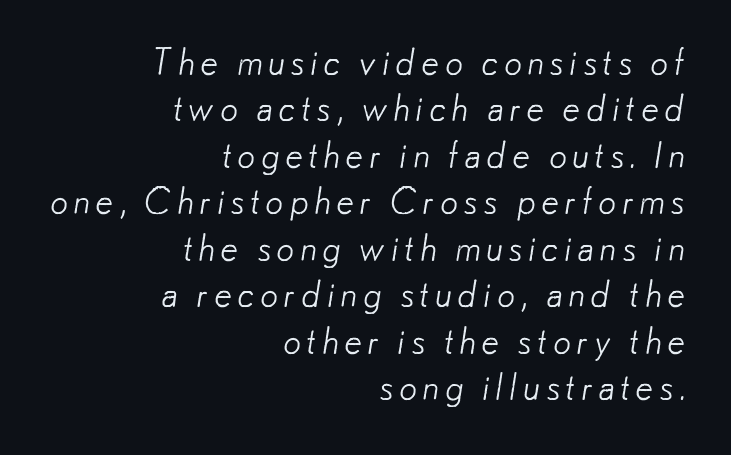
The image shows 36 px light sans-serif type; set right-aligned, normal line spacing (1.29x), not underlined; low stroke contrast and a small x-height.
